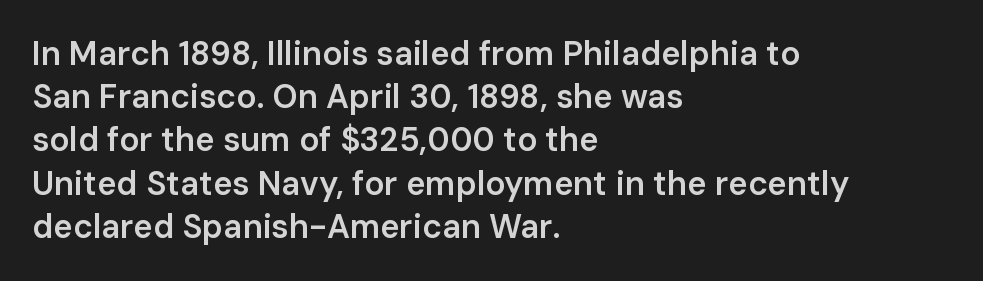
Check under the words: just untouched page. Where is the straight margin? On the left. The vertical gap from one line to the next is medium. Tall strokes in this sample are plumb rather than angled. No extra tracking has been applied to these lines.
